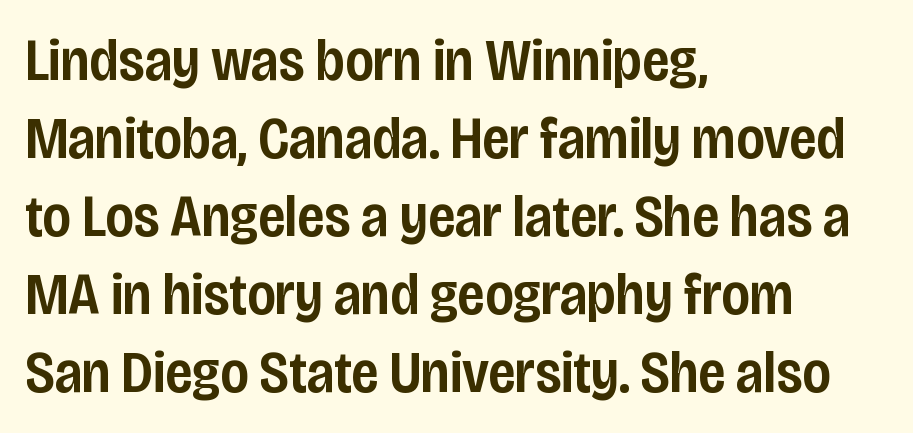
The axis of the letterforms is exactly vertical. Whoever set this chose a conventional vertical rhythm. This rendering uses left alignment, leaving the right contour irregular. Anything drawn beneath the words? Only blank space. A semibold gives these letters moderate extra thickness, short of bold.
